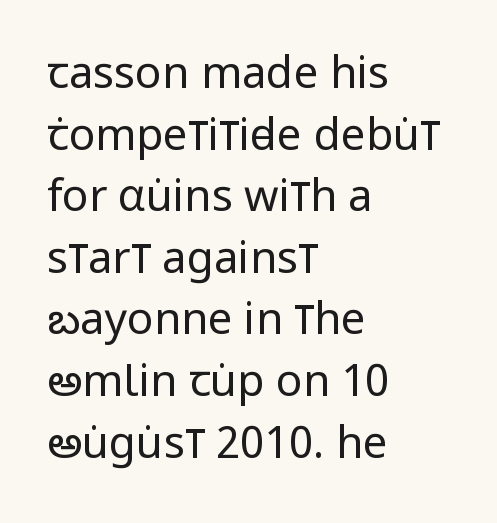
Q: Is the text bold? A: No.
Q: Is the text italic (slanted)? A: No, it is upright.
Q: Is the typeface a serif or a sans-serif typeface? A: Sans-serif.
Q: Is the text underlined? A: No.
Q: How is the paragraph aligned? A: Left-aligned.
Q: Is the spacing between letters normal or unusually wide? A: Normal.
Q: Is the spacing between lines tight, normal or loose? A: Normal.
Q: Width (condensed, normal, or wide)? A: Condensed.
Q: Stroke contrast? A: Low.
Q: x-height? A: Large.
Q: Monospaced? A: No.
